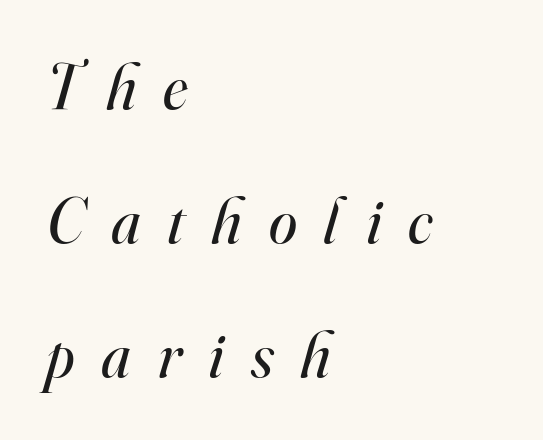
The image shows 64 px regular-weight serif type, italic (leaning right); set left-aligned, loose line spacing (2.09x), unusually wide letter spacing (+0.42 em), not underlined; high stroke contrast and a small x-height.
